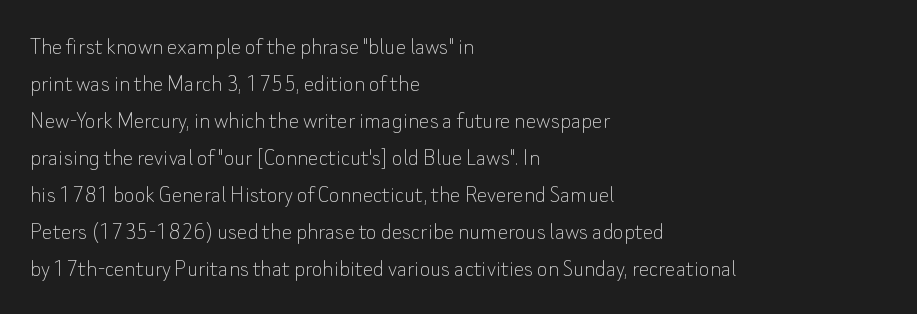
Rule under the text: the space is simply empty. The tracking reads as untouched default to a designer's eye. Compared with a typical body face, this is equally light or lighter still. A student would call this left alignment; a typographer would say flush left, rag right. The rows are spaced the way most documents space them.
